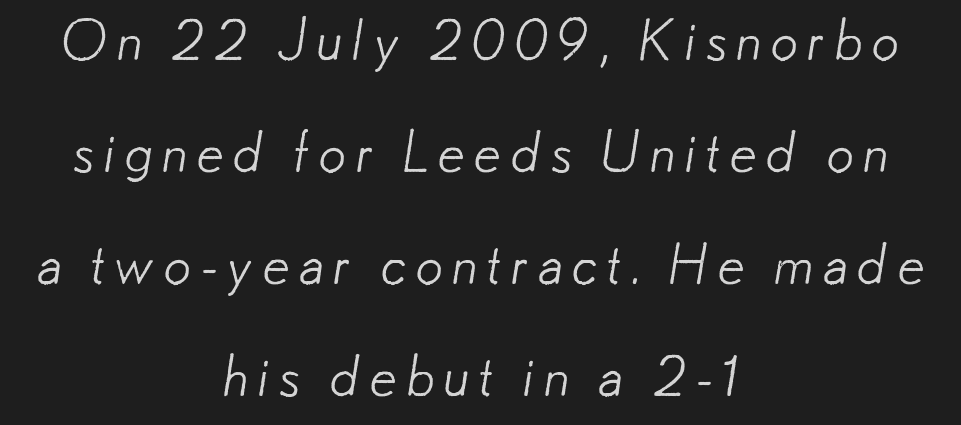
Q: Is the text bold? A: No.
Q: Is the typeface a serif or a sans-serif typeface? A: Sans-serif.
Q: Is the text underlined? A: No.
Q: How is the paragraph aligned? A: Centered.
Q: Is the spacing between lines tight, normal or loose? A: Loose.
Q: Width (condensed, normal, or wide)? A: Normal.
Q: Stroke contrast? A: Low.
Q: x-height? A: Small.
Q: Monospaced? A: No.
